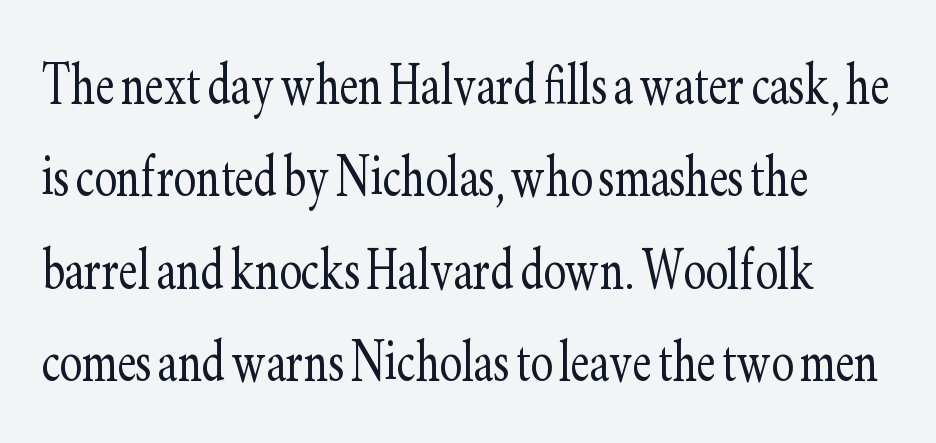
The image shows 67 px light, condensed serif type, upright; set left-aligned, normal line spacing (1.38x), normal letter spacing, not underlined; low stroke contrast and a small x-height.
